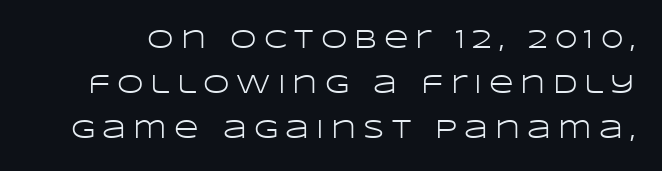
Q: Is the text bold? A: No.
Q: Is the text italic (slanted)? A: No, it is upright.
Q: Is the text underlined? A: No.
Q: Is the spacing between letters normal or unusually wide? A: Unusually wide.
Q: Is the spacing between lines tight, normal or loose? A: Normal.
